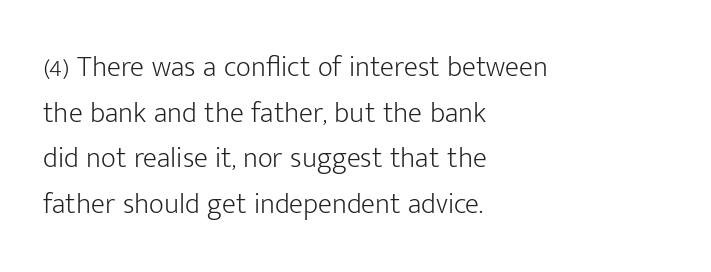
{"serif": "no", "italic": "no", "bold": "no", "weight": "light", "width": "normal", "stroke_contrast": "low", "x_height": "medium", "monospaced": "no", "underline": "no", "align": "left", "line_spacing": "normal", "line_spacing_ratio": 1.57, "letter_spacing": "normal", "letter_spacing_em": 0.0, "glyph_px": 29}
